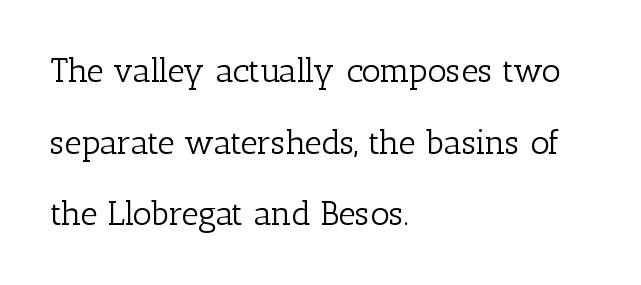
Q: Is the text bold? A: No.
Q: Is the text italic (slanted)? A: No, it is upright.
Q: Is the typeface a serif or a sans-serif typeface? A: Serif.
Q: Is the text underlined? A: No.
Q: How is the paragraph aligned? A: Left-aligned.
Q: Is the spacing between letters normal or unusually wide? A: Normal.
Q: Is the spacing between lines tight, normal or loose? A: Loose.
Q: Width (condensed, normal, or wide)? A: Normal.
Q: Stroke contrast? A: Low.
Q: x-height? A: Medium.
Q: Monospaced? A: No.
